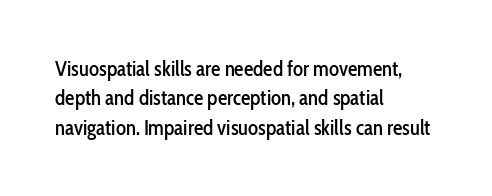
Q: Is the text italic (slanted)? A: No, it is upright.
Q: Is the text underlined? A: No.
Q: How is the paragraph aligned? A: Left-aligned.
Q: Is the spacing between letters normal or unusually wide? A: Normal.
Q: Is the spacing between lines tight, normal or loose? A: Normal.
